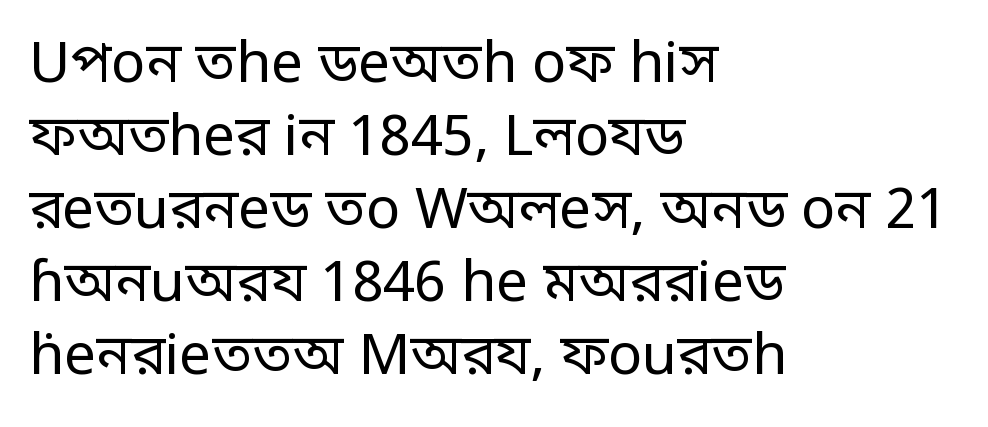
Leading matches the norm, producing a regular column. The glyphs in this specimen are sans serif. Quick note: not italic, upright. Underlining? Definitely not there. No extra tracking has been applied to these lines.
